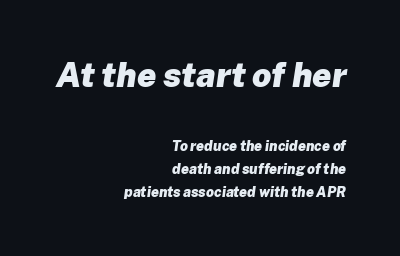
Letters rest on an invisible, unmarked baseline. Varying glyph widths throughout — classic text-font behaviour. Evenly set lines give the paragraph a standard silhouette. Each line ends at the same right margin while the left side varies.
